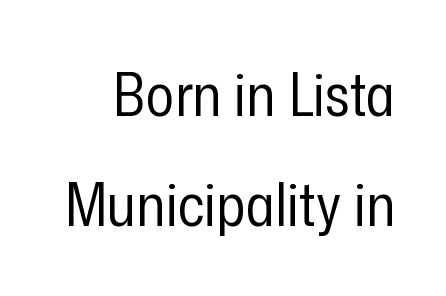
{"serif": "no", "italic": "no", "bold": "no", "weight": "regular", "width": "condensed", "stroke_contrast": "low", "x_height": "medium", "monospaced": "no", "underline": "no", "line_spacing_ratio": 1.86, "letter_spacing": "normal", "letter_spacing_em": 0.0, "glyph_px": 59}
